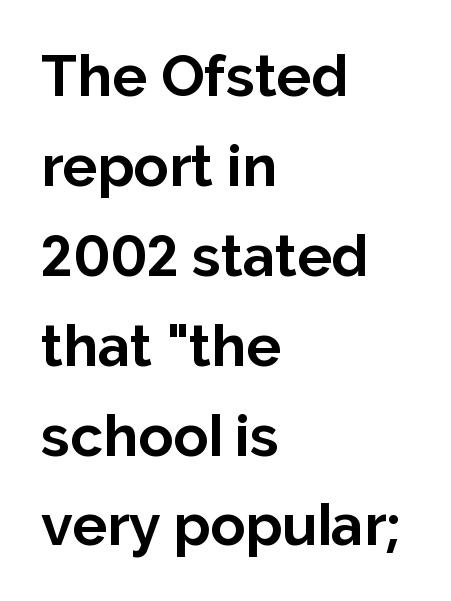
{"serif": "no", "italic": "no", "bold": "yes", "weight": "bold", "width": "normal", "stroke_contrast": "low", "x_height": "medium", "monospaced": "no", "underline": "no", "align": "left", "line_spacing": "normal", "line_spacing_ratio": 1.55, "letter_spacing": "normal", "letter_spacing_em": 0.0, "glyph_px": 58}
